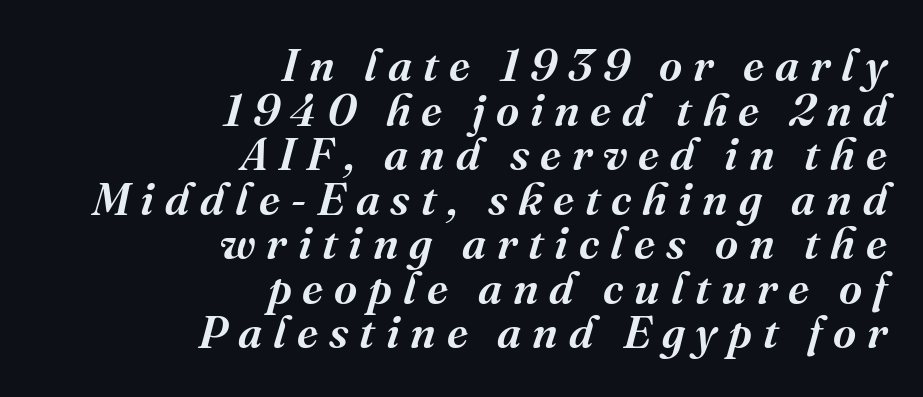
The image shows 45 px serif type, italic (leaning right); set right-aligned, tight line spacing (0.99x), unusually wide letter spacing (+0.24 em), not underlined; medium stroke contrast and a medium x-height.
